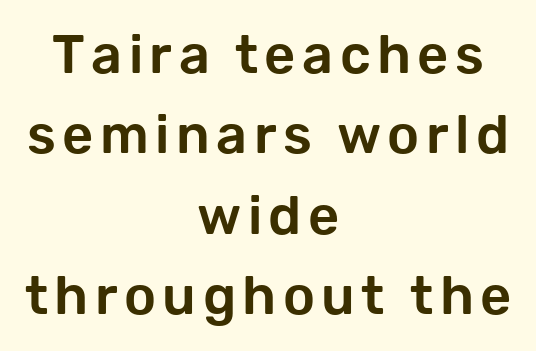
The image shows 54 px sans-serif type, upright; set centered, normal line spacing (1.49x), not underlined; low stroke contrast and a medium x-height.
